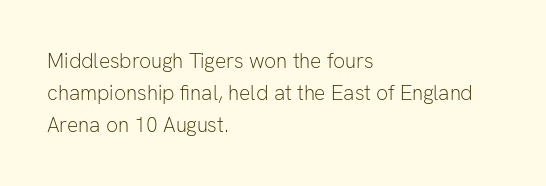
Q: Is the text bold? A: No.
Q: Is the text italic (slanted)? A: No, it is upright.
Q: Is the text underlined? A: No.
Q: How is the paragraph aligned? A: Left-aligned.
Q: Is the spacing between letters normal or unusually wide? A: Normal.
Q: Is the spacing between lines tight, normal or loose? A: Normal.
